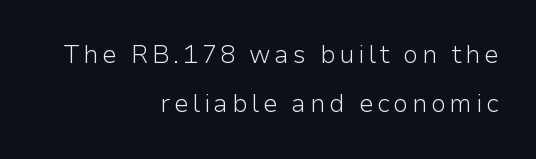
Q: Is the text bold? A: No.
Q: Is the text italic (slanted)? A: No, it is upright.
Q: Is the text underlined? A: No.
Q: How is the paragraph aligned? A: Right-aligned.
Q: Is the spacing between lines tight, normal or loose? A: Loose.
